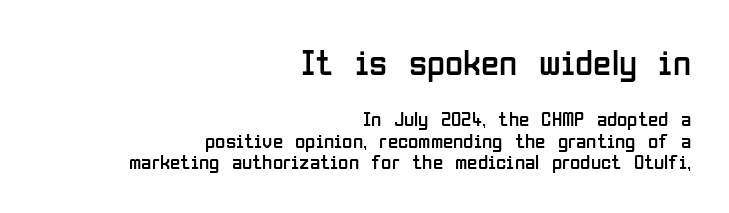
{"serif": "no", "italic": "no", "bold": "no", "weight": "regular", "width": "condensed", "stroke_contrast": "low", "x_height": "medium", "monospaced": "no", "underline": "no", "align": "right", "line_spacing": "tight", "line_spacing_ratio": 1.02, "letter_spacing": "normal", "letter_spacing_em": 0.0, "larger_block": "first", "size_ratio": 1.76, "glyph_px": 37}
